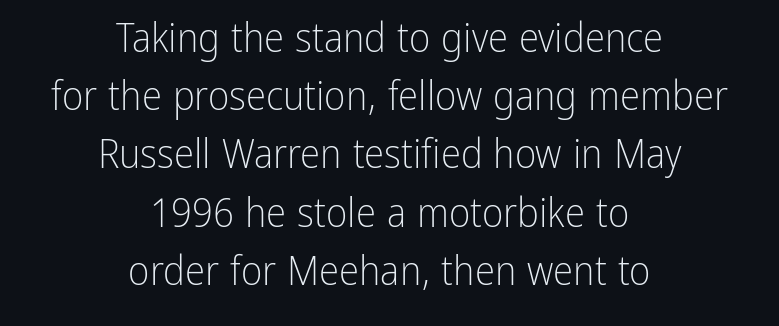
The image shows 41 px light, condensed sans-serif type, upright; set centered, normal line spacing (1.42x), normal letter spacing, not underlined; low stroke contrast and a medium x-height.
